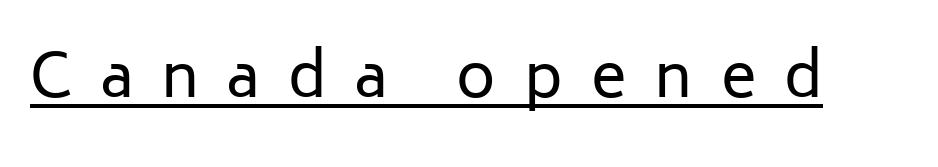
The passage shown is typed in a proportional face where columns would drift. Quick note: not italic, upright. Between one letter and the next there's a generous, obvious gap. The face looks like a standard text weight, possibly lighter.
